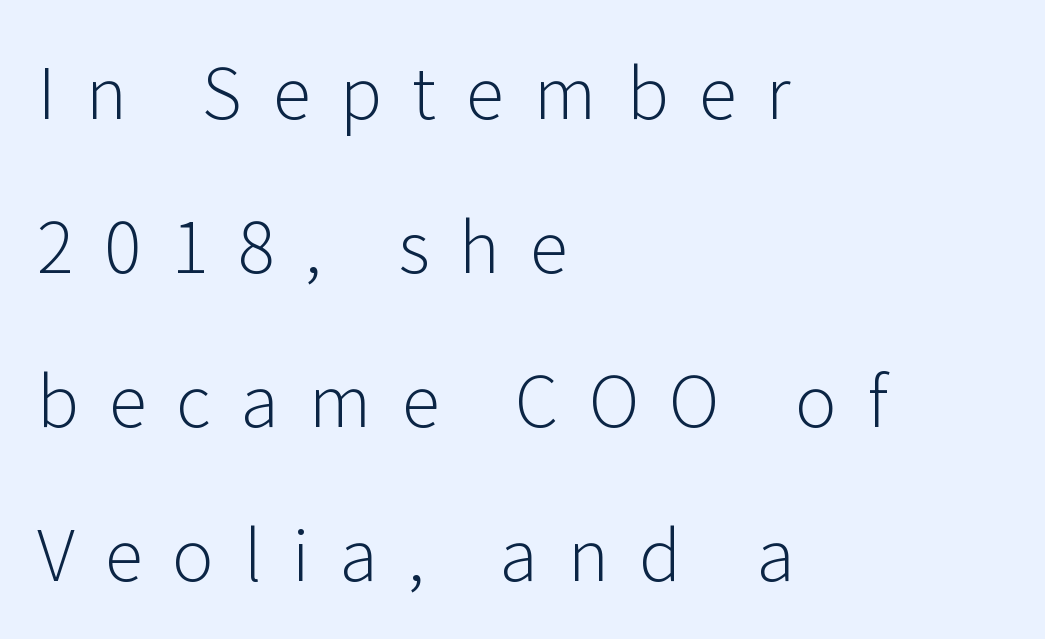
{"serif": "no", "italic": "no", "bold": "no", "weight": "light", "width": "normal", "stroke_contrast": "low", "x_height": "medium", "monospaced": "no", "underline": "no", "align": "left", "line_spacing": "loose", "line_spacing_ratio": 2.2, "letter_spacing": "wide", "letter_spacing_em": 0.43, "glyph_px": 70}
